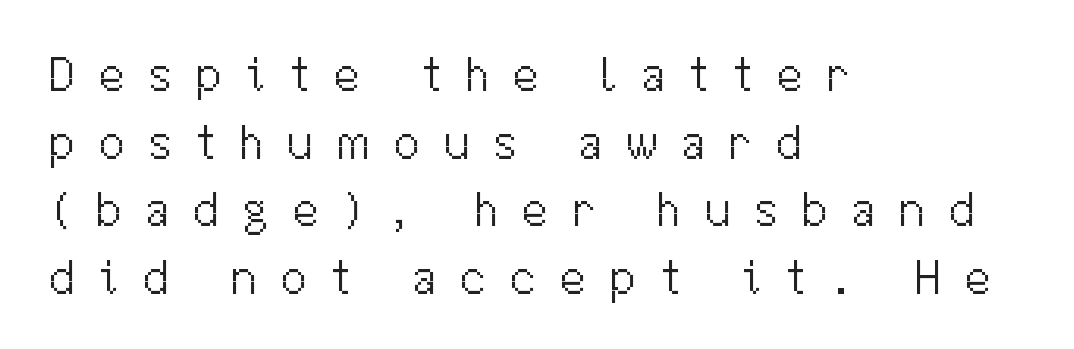
{"serif": "no", "italic": "no", "bold": "no", "weight": "light", "width": "normal", "stroke_contrast": "medium", "x_height": "medium", "monospaced": "no", "underline": "no", "align": "left", "line_spacing": "normal", "line_spacing_ratio": 1.38, "letter_spacing": "wide", "letter_spacing_em": 0.46, "glyph_px": 49}
